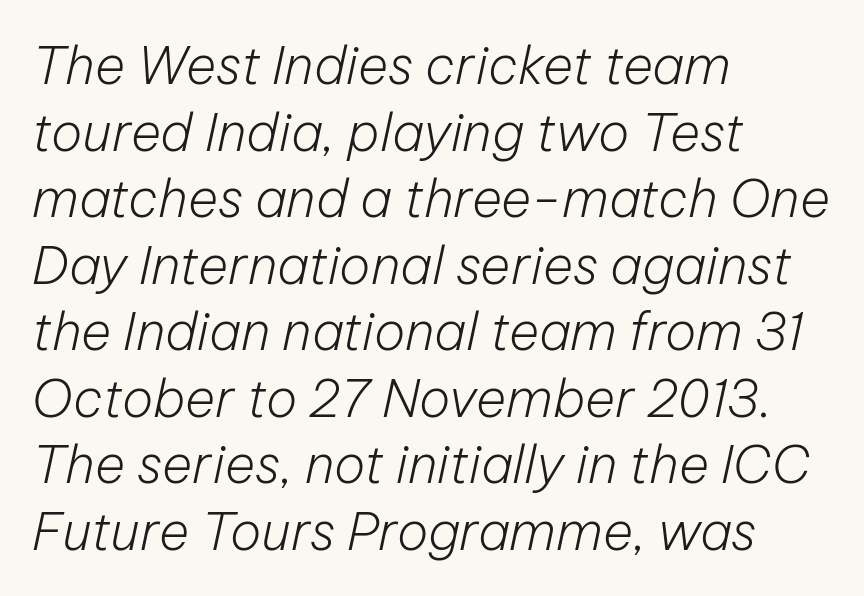
Bare-footed words on every line. Is this a heavy cut? Hardly; it is regular or lighter. A typesetter would call this leading conventional body-copy spacing. Default kerning and tracking; the words read as compact shapes.
